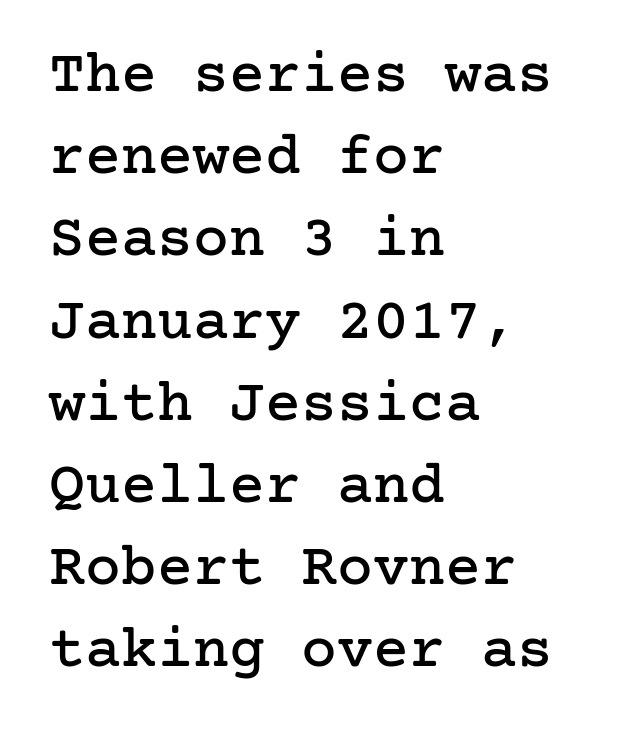
Does the leading feel generous? No, just average. You can tell from the footed stems that serif type was used. Beneath every word, the page is bare. The axis of the letterforms is exactly vertical.
